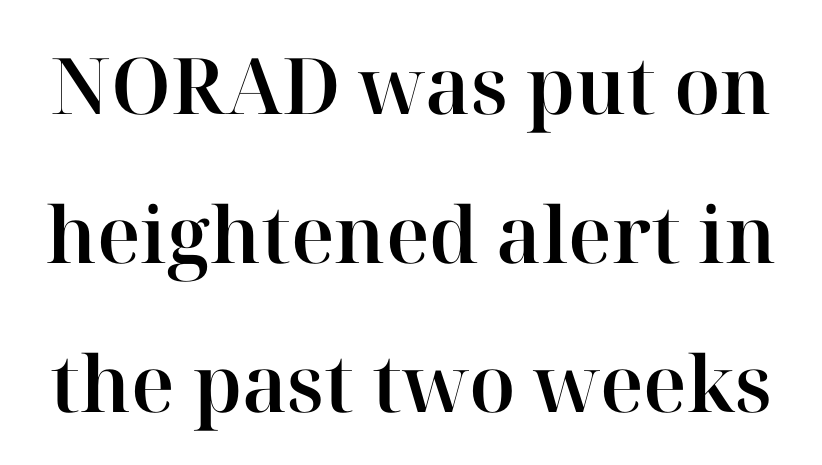
{"serif": "yes", "italic": "no", "width": "normal", "stroke_contrast": "high", "x_height": "medium", "monospaced": "no", "underline": "no", "line_spacing": "loose", "line_spacing_ratio": 1.91, "letter_spacing": "normal", "letter_spacing_em": 0.0, "glyph_px": 78}
